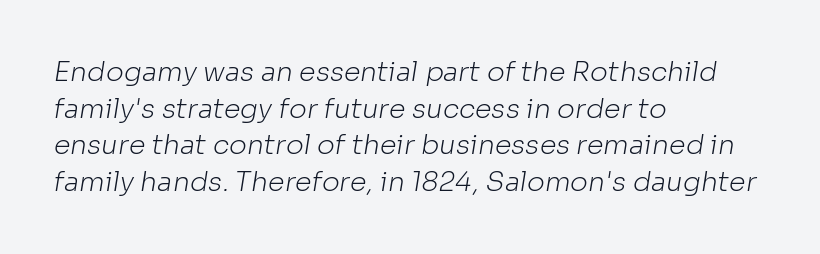
The image shows 27 px text type; set left-aligned, normal line spacing (1.36x), normal letter spacing, not underlined.
